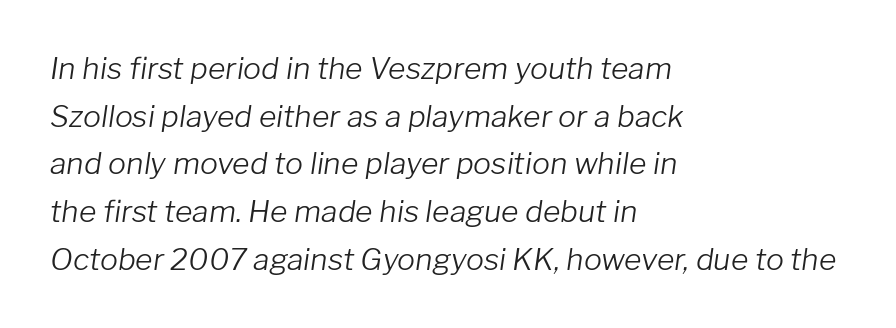
Descenders are the only things crossing below the line. Notice how the stems are inclined rather than vertical — that's the hallmark of italics. A light-to-regular cut is what we see here. What stands out about the letter spacing? Nothing — it is the standard amount. Compared with a centered layout, this one pins lines to the left instead.
